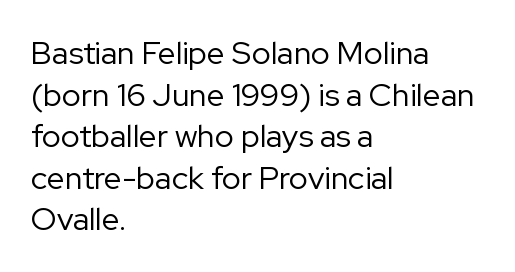
Q: Is the text bold? A: No.
Q: Is the text italic (slanted)? A: No, it is upright.
Q: Is the typeface a serif or a sans-serif typeface? A: Sans-serif.
Q: Is the text underlined? A: No.
Q: How is the paragraph aligned? A: Left-aligned.
Q: Is the spacing between letters normal or unusually wide? A: Normal.
Q: Is the spacing between lines tight, normal or loose? A: Normal.
Q: Width (condensed, normal, or wide)? A: Normal.
Q: Stroke contrast? A: Low.
Q: x-height? A: Medium.
Q: Monospaced? A: No.
